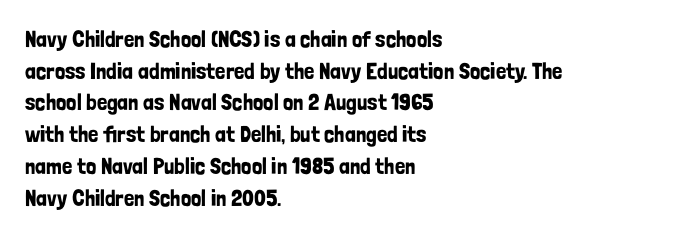
{"italic": "no", "underline": "no", "align": "left", "line_spacing": "normal", "line_spacing_ratio": 1.38, "letter_spacing": "normal", "letter_spacing_em": 0.0, "glyph_px": 23}
